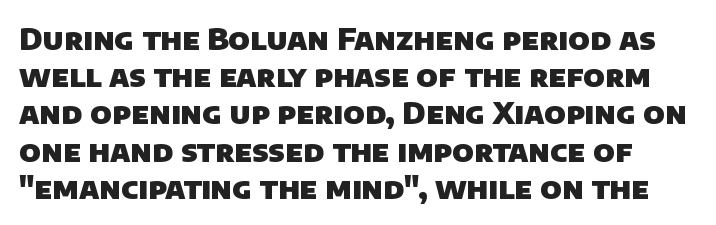
The image shows 30 px heavy sans-serif type; set line spacing 1.24x, normal letter spacing, not underlined; low stroke contrast and a large x-height.
